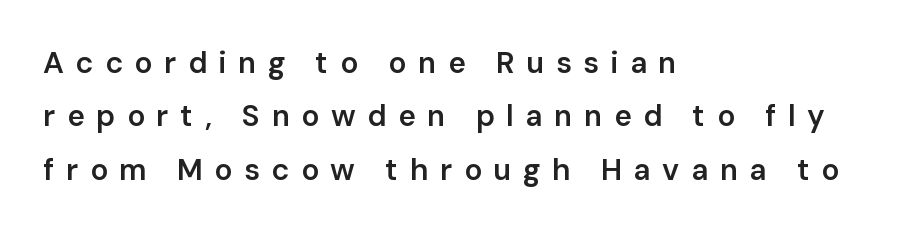
{"serif": "no", "italic": "no", "bold": "semi", "weight": "semibold", "width": "normal", "stroke_contrast": "low", "x_height": "medium", "monospaced": "no", "underline": "no", "align": "left", "line_spacing_ratio": 1.78, "letter_spacing": "wide", "letter_spacing_em": 0.38, "glyph_px": 30}
